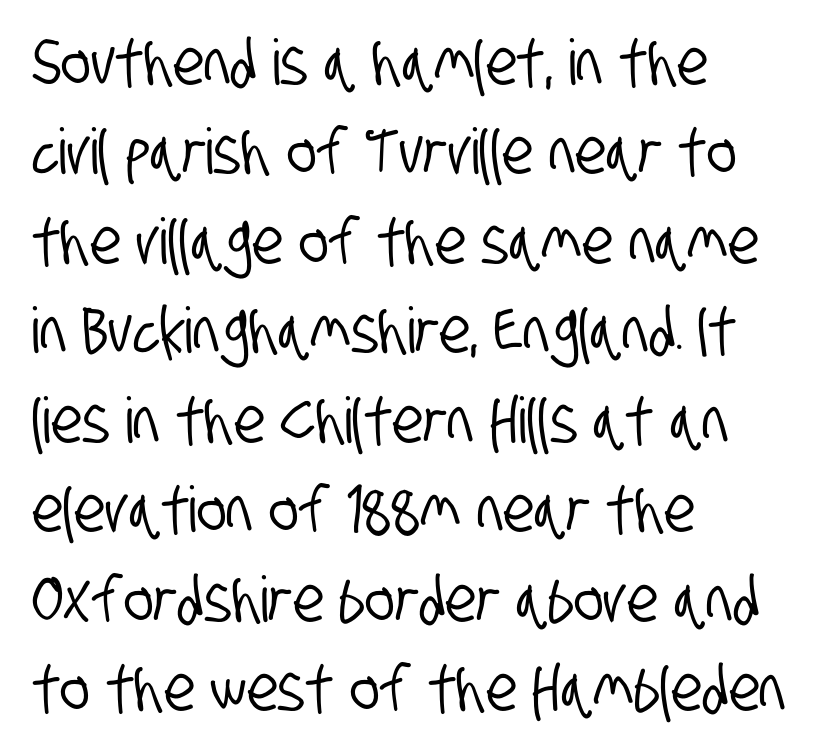
The image shows 63 px condensed sans-serif type; set left-aligned, normal line spacing (1.42x), normal letter spacing, not underlined; low stroke contrast and a large x-height.
